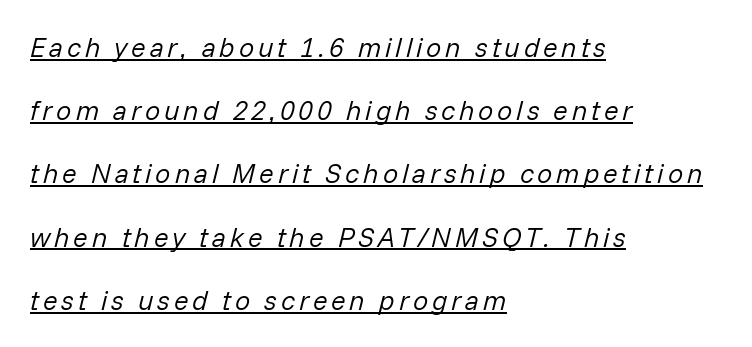
Q: Is the text bold? A: No.
Q: Is the text italic (slanted)? A: Yes, it leans right by about 14 degrees.
Q: Is the text underlined? A: Yes.
Q: How is the paragraph aligned? A: Left-aligned.
Q: Is the spacing between lines tight, normal or loose? A: Loose.
